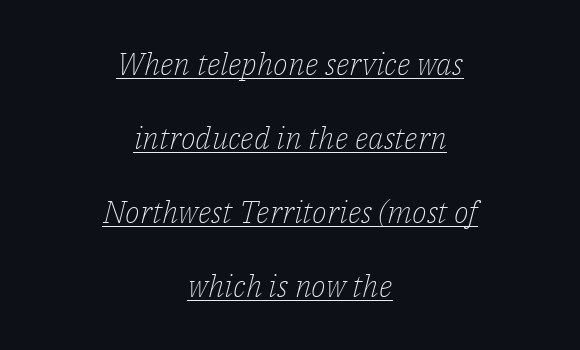
The image shows 31 px light serif type, italic (leaning right); set centered, loose line spacing (2.39x), normal letter spacing, underlined; low stroke contrast and a medium x-height.
